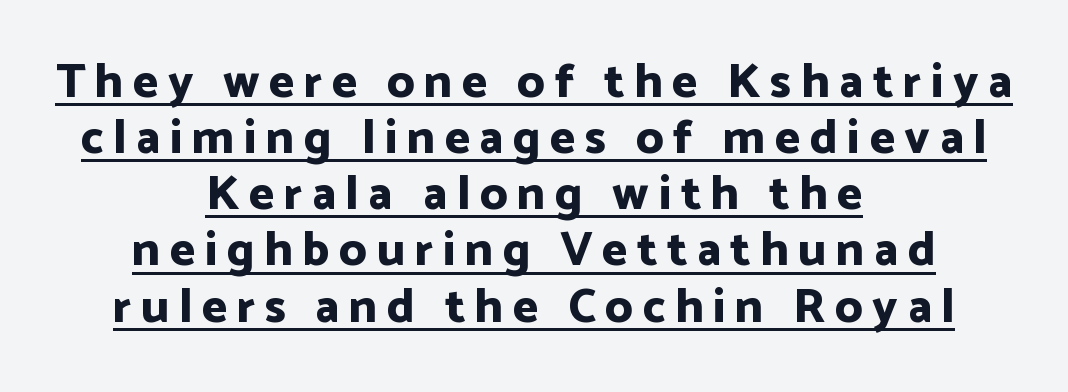
A baseline rule has been typeset under these characters. Quick note: not italic, upright. Note: no serifs on the glyphs. Here the designer chose a conventional face with non-uniform glyph widths. The passage shown has open, widely tracked lettering throughout.
